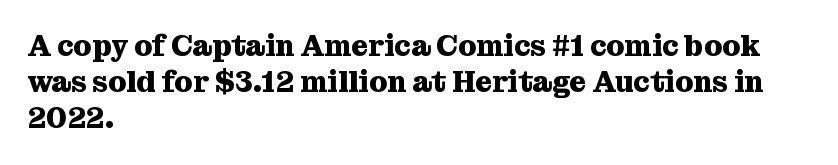
Q: Is the text bold? A: Yes.
Q: Is the text italic (slanted)? A: No, it is upright.
Q: Is the typeface a serif or a sans-serif typeface? A: Serif.
Q: Is the text underlined? A: No.
Q: How is the paragraph aligned? A: Left-aligned.
Q: Is the spacing between letters normal or unusually wide? A: Normal.
Q: Is the spacing between lines tight, normal or loose? A: Normal.
Q: Width (condensed, normal, or wide)? A: Normal.
Q: Stroke contrast? A: Medium.
Q: x-height? A: Medium.
Q: Monospaced? A: No.
